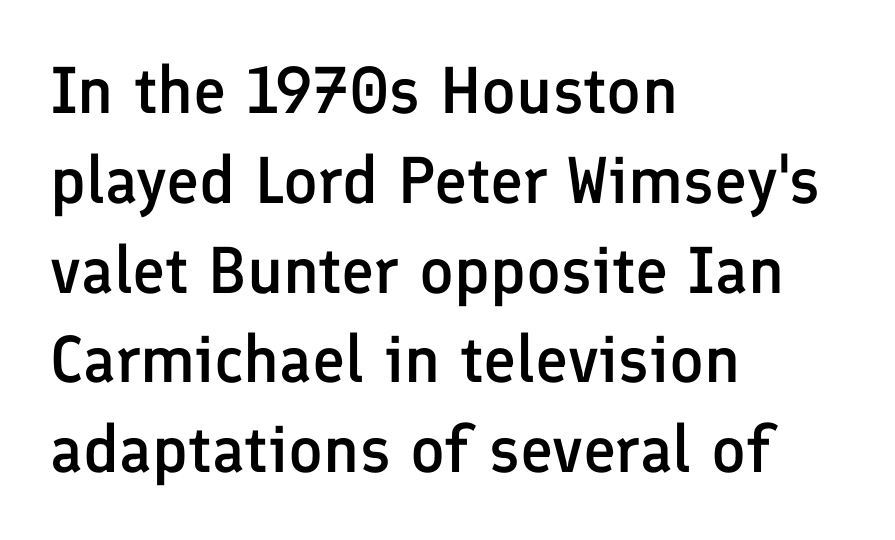
The image shows 66 px semibold sans-serif type, upright; set left-aligned, normal line spacing (1.36x), normal letter spacing, not underlined; low stroke contrast and a medium x-height.
